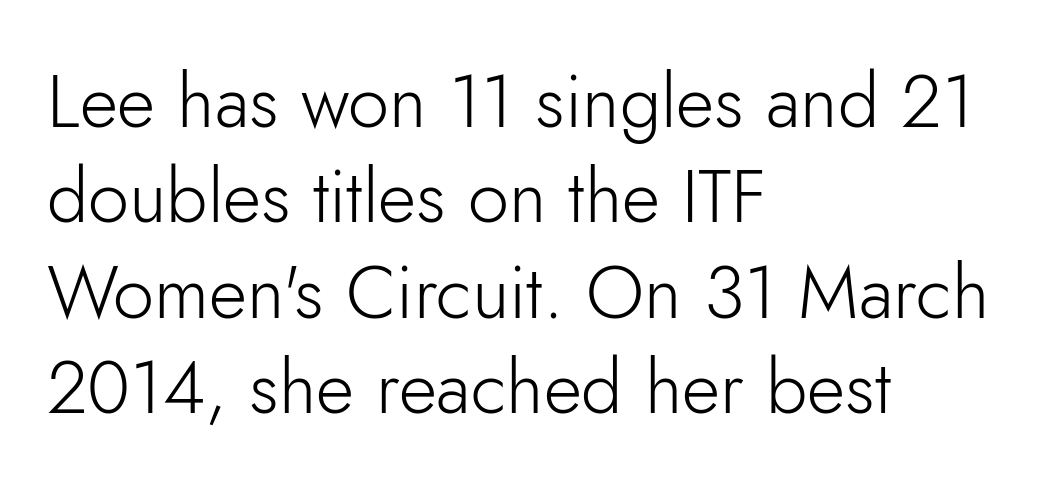
{"serif": "no", "italic": "no", "bold": "no", "weight": "light", "width": "normal", "stroke_contrast": "low", "x_height": "small", "monospaced": "no", "underline": "no", "align": "left", "line_spacing": "normal", "line_spacing_ratio": 1.29, "letter_spacing": "normal", "letter_spacing_em": 0.0, "glyph_px": 74}
